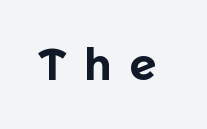
Q: Is the text bold? A: Yes.
Q: Is the text italic (slanted)? A: No, it is upright.
Q: Is the typeface a serif or a sans-serif typeface? A: Sans-serif.
Q: Is the text underlined? A: No.
Q: Is the spacing between letters normal or unusually wide? A: Unusually wide.
Q: Width (condensed, normal, or wide)? A: Normal.
Q: x-height? A: Medium.
Q: Monospaced? A: No.
